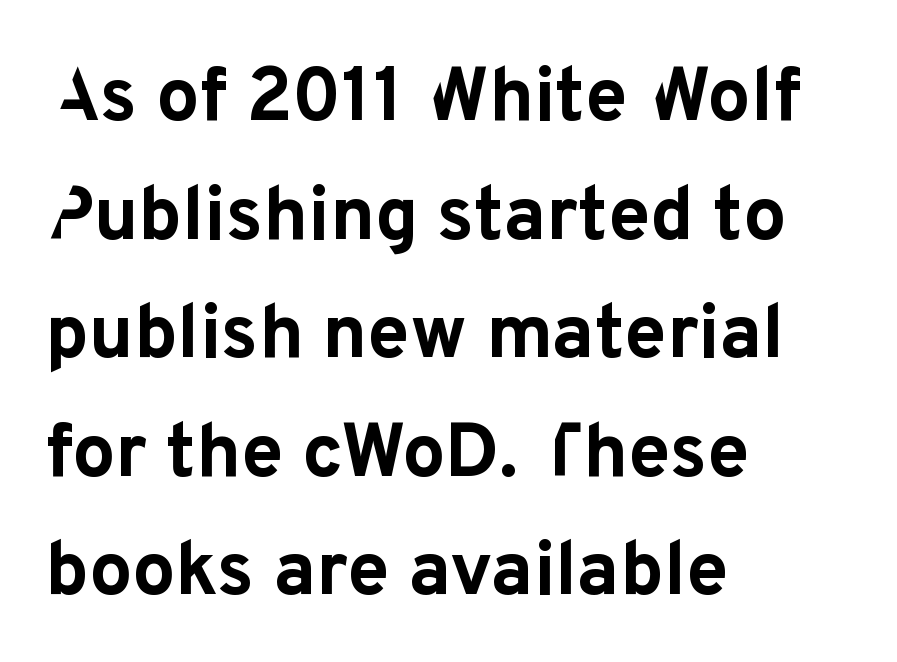
The image shows 76 px bold sans-serif type, upright; set left-aligned, normal line spacing (1.56x), normal letter spacing, not underlined; low stroke contrast and a medium x-height.
